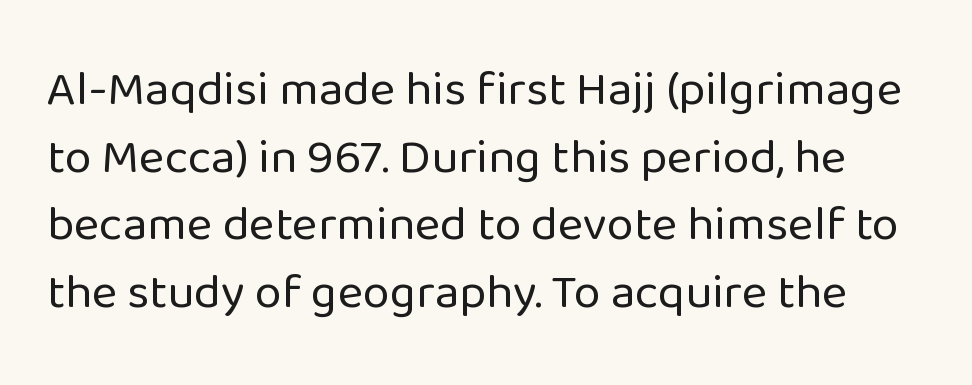
These lines are rendered in a variable-pitch font. Every character sits straight up, as roman type does. The foot of each line stays bare and open. Notice how descenders clear the ascenders below comfortably — that's standard leading.
